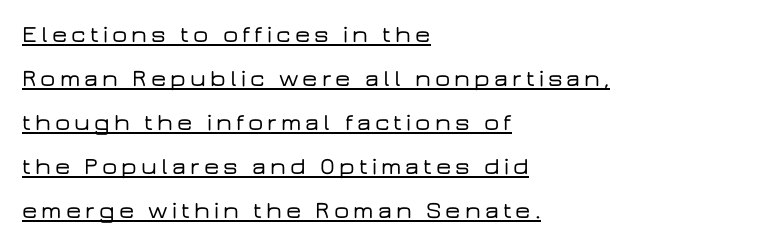
{"italic": "no", "underline": "yes", "align": "left", "line_spacing_ratio": 1.83, "glyph_px": 24}
